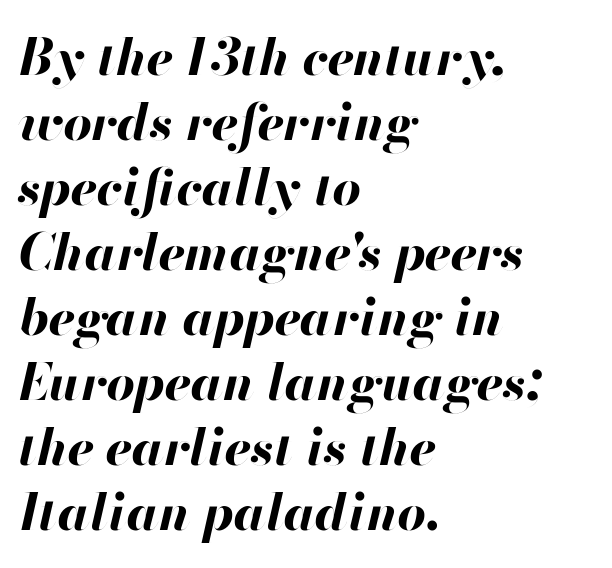
The horizontal fit of the characters is conventional and even. What's the leading like? Ordinary, nothing unusual. Set as a true bold cut, around the 700 mark. The font's italic variant was chosen for this text. Each letter keeps its own natural width here, so spacing adapts to shape.
